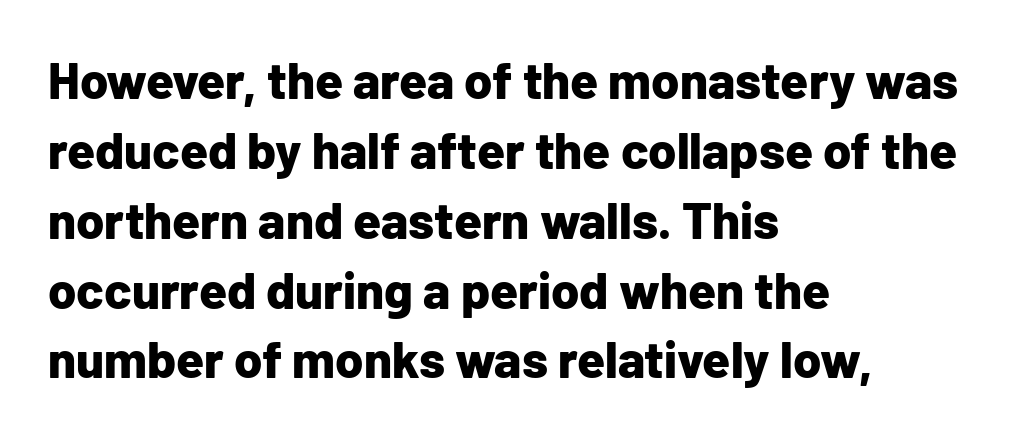
The image shows 51 px bold sans-serif type, upright; set left-aligned, normal line spacing (1.37x), normal letter spacing, not underlined; low stroke contrast and a medium x-height.
